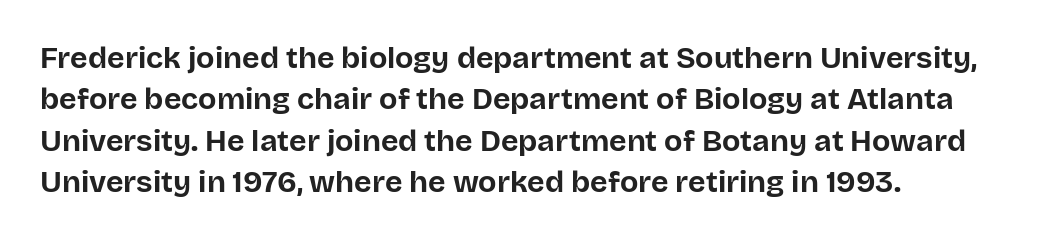
{"serif": "no", "italic": "no", "bold": "yes", "weight": "bold", "width": "normal", "stroke_contrast": "low", "x_height": "large", "monospaced": "no", "underline": "no", "align": "left", "line_spacing": "normal", "line_spacing_ratio": 1.38, "letter_spacing": "normal", "letter_spacing_em": 0.0, "glyph_px": 30}
